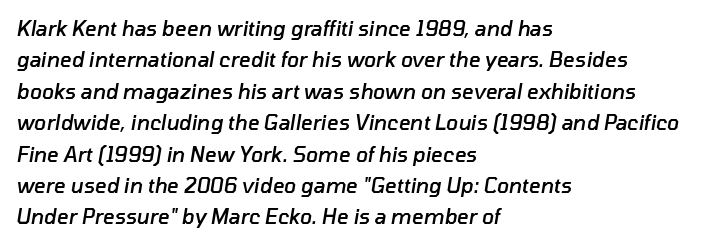
Q: Is the text bold? A: Semi-bold.
Q: Is the text italic (slanted)? A: Yes, it leans right by about 10 degrees.
Q: Is the text underlined? A: No.
Q: How is the paragraph aligned? A: Left-aligned.
Q: Is the spacing between letters normal or unusually wide? A: Normal.
Q: Is the spacing between lines tight, normal or loose? A: Normal.
